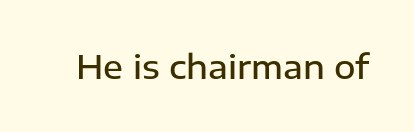
Q: Is the text bold? A: Semi-bold.
Q: Is the text italic (slanted)? A: No, it is upright.
Q: Is the typeface a serif or a sans-serif typeface? A: Sans-serif.
Q: Is the text underlined? A: No.
Q: Is the spacing between letters normal or unusually wide? A: Normal.
Q: Width (condensed, normal, or wide)? A: Normal.
Q: Stroke contrast? A: Low.
Q: x-height? A: Medium.
Q: Monospaced? A: No.
